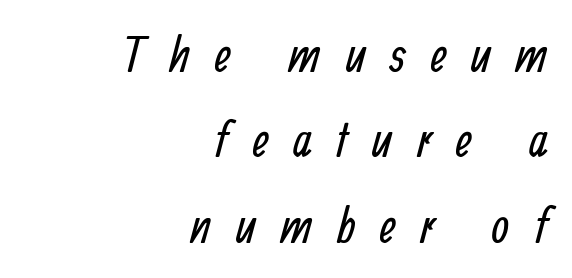
Q: Is the text bold? A: No.
Q: Is the typeface a serif or a sans-serif typeface? A: Sans-serif.
Q: Is the text underlined? A: No.
Q: How is the paragraph aligned? A: Right-aligned.
Q: Is the spacing between letters normal or unusually wide? A: Unusually wide.
Q: Width (condensed, normal, or wide)? A: Condensed.
Q: Stroke contrast? A: Low.
Q: x-height? A: Medium.
Q: Monospaced? A: No.
